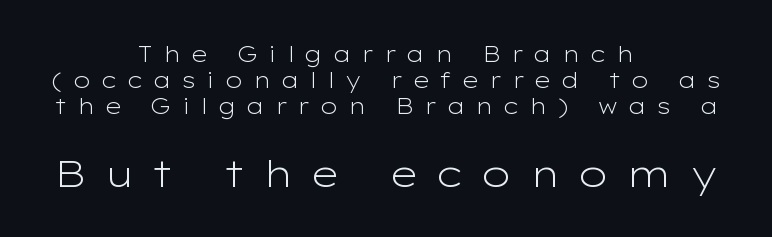
The image shows 38 px light, wide sans-serif type, upright; set centered, line spacing 1.19x, unusually wide letter spacing (+0.45 em), not underlined; the second (bottom) block is 1.73x larger; low stroke contrast and a medium x-height.
